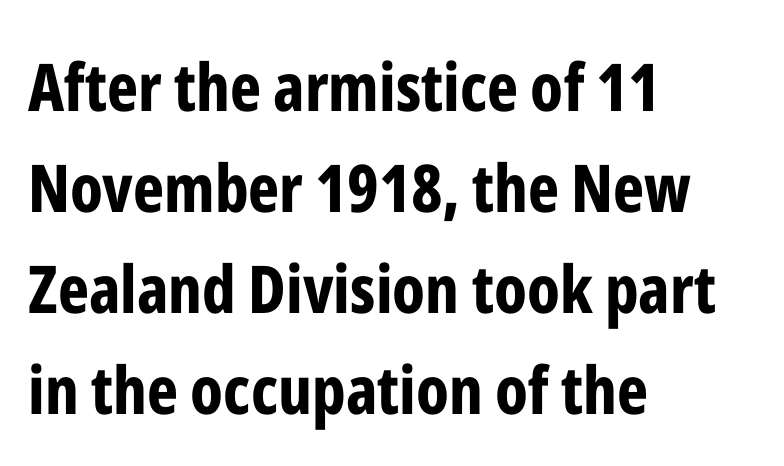
{"serif": "no", "italic": "no", "bold": "yes", "weight": "bold", "width": "condensed", "stroke_contrast": "low", "x_height": "medium", "monospaced": "no", "underline": "no", "align": "left", "line_spacing": "normal", "line_spacing_ratio": 1.53, "letter_spacing": "normal", "letter_spacing_em": 0.0, "glyph_px": 66}
